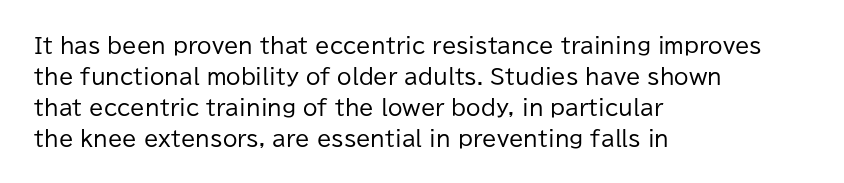
Q: Is the text bold? A: No.
Q: Is the text italic (slanted)? A: No, it is upright.
Q: Is the text underlined? A: No.
Q: How is the paragraph aligned? A: Left-aligned.
Q: Is the spacing between letters normal or unusually wide? A: Normal.
Q: Is the spacing between lines tight, normal or loose? A: Normal.
